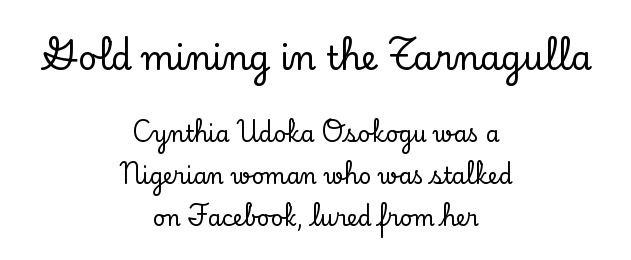
Q: Is the text italic (slanted)? A: No, it is upright.
Q: Is the typeface a serif or a sans-serif typeface? A: Serif.
Q: Is the text underlined? A: No.
Q: How is the paragraph aligned? A: Centered.
Q: Is the spacing between letters normal or unusually wide? A: Normal.
Q: Is the spacing between lines tight, normal or loose? A: Loose.
Q: Which block of text is set in a larger size, the first (top) or the second (bottom)? A: The first (top) one.
Q: Width (condensed, normal, or wide)? A: Normal.
Q: Stroke contrast? A: Low.
Q: x-height? A: Small.
Q: Monospaced? A: No.
